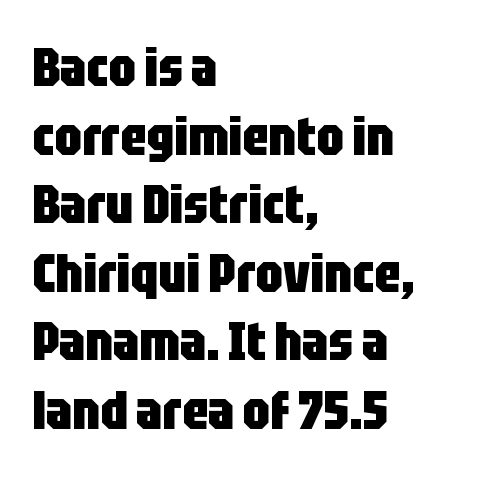
{"serif": "no", "italic": "no", "bold": "yes", "weight": "heavy", "width": "condensed", "stroke_contrast": "low", "x_height": "large", "monospaced": "no", "underline": "no", "align": "left", "line_spacing": "normal", "line_spacing_ratio": 1.27, "letter_spacing": "normal", "letter_spacing_em": 0.0, "glyph_px": 54}
